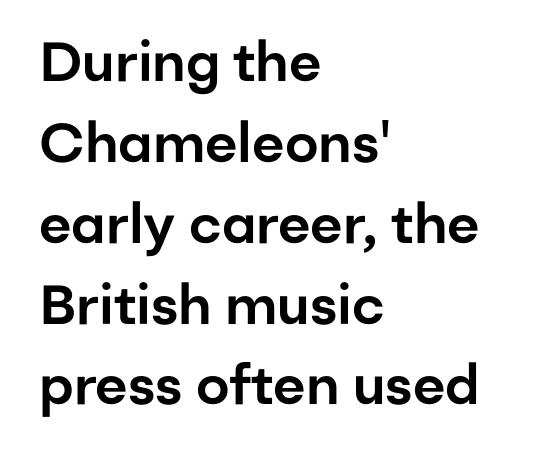
{"serif": "no", "italic": "no", "width": "normal", "stroke_contrast": "low", "x_height": "medium", "monospaced": "no", "underline": "no", "align": "left", "line_spacing": "normal", "line_spacing_ratio": 1.47, "letter_spacing": "normal", "letter_spacing_em": 0.0, "glyph_px": 55}
